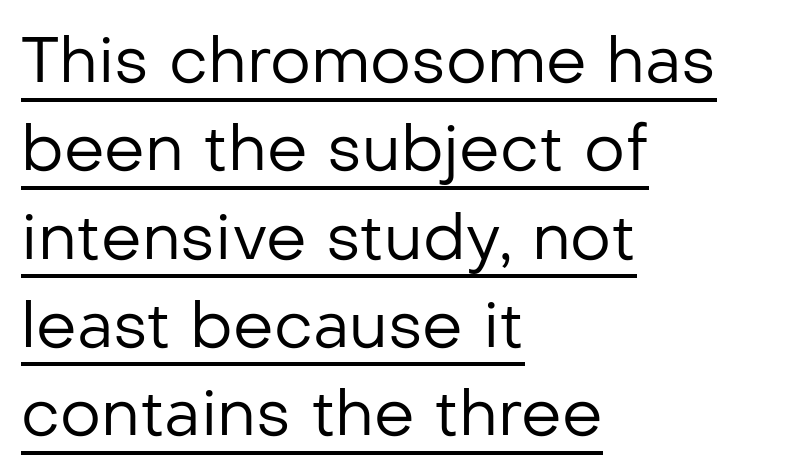
A normal amount of white space separates one row of letters from the next. No letter is thick-stroked: the sample isn't bold. Font category for this specimen: sans-serif. Upright lettering throughout. You could not count columns in this text — the font is proportionally spaced.
